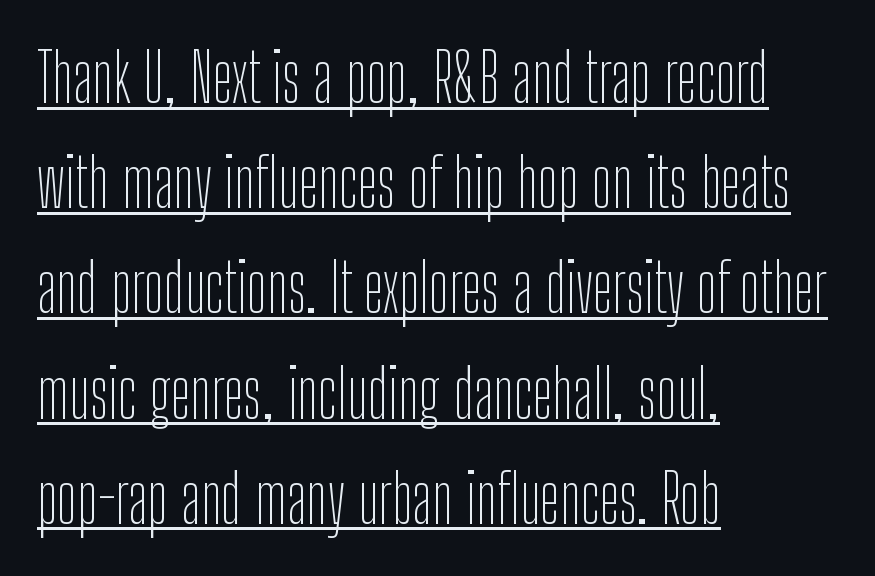
Q: Is the text bold? A: No.
Q: Is the text italic (slanted)? A: No, it is upright.
Q: Is the typeface a serif or a sans-serif typeface? A: Sans-serif.
Q: Is the text underlined? A: Yes.
Q: How is the paragraph aligned? A: Left-aligned.
Q: Is the spacing between letters normal or unusually wide? A: Normal.
Q: Is the spacing between lines tight, normal or loose? A: Normal.
Q: Width (condensed, normal, or wide)? A: Condensed.
Q: Stroke contrast? A: Low.
Q: x-height? A: Medium.
Q: Monospaced? A: No.
